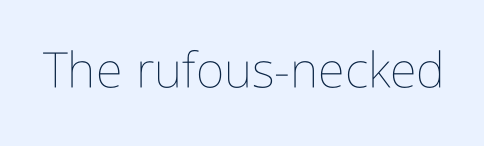
Q: Is the text bold? A: No.
Q: Is the text italic (slanted)? A: No, it is upright.
Q: Is the text underlined? A: No.
Q: Is the spacing between letters normal or unusually wide? A: Normal.
Q: Width (condensed, normal, or wide)? A: Condensed.
Q: Stroke contrast? A: Low.
Q: x-height? A: Medium.
Q: Monospaced? A: No.
